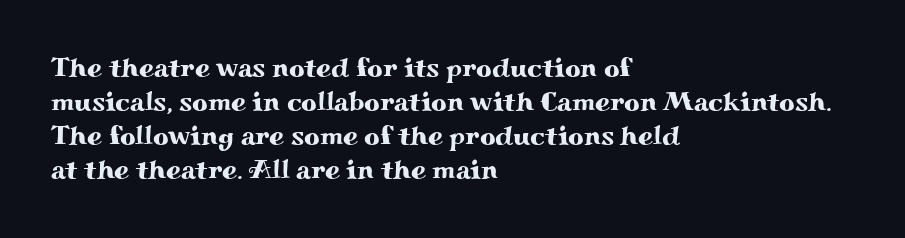
Q: Is the text italic (slanted)? A: No, it is upright.
Q: Is the text underlined? A: No.
Q: How is the paragraph aligned? A: Left-aligned.
Q: Is the spacing between letters normal or unusually wide? A: Normal.
Q: Is the spacing between lines tight, normal or loose? A: Normal.
